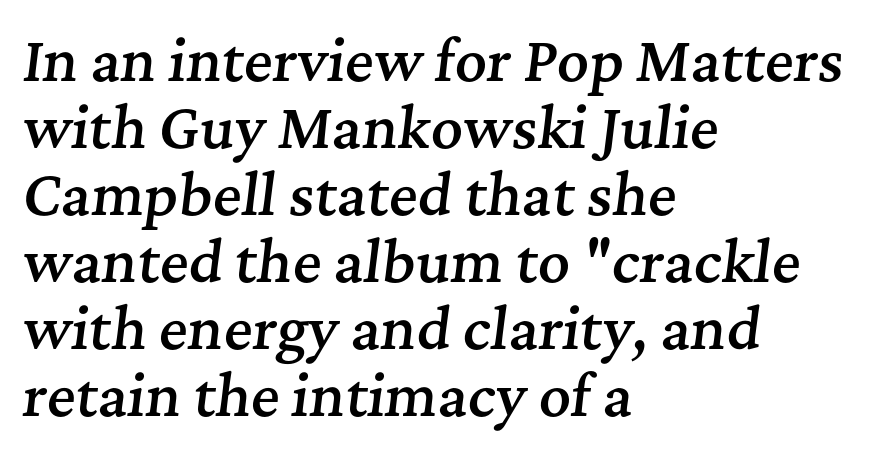
The image shows 55 px semibold serif type, italic (leaning right); set left-aligned, line spacing 1.22x, normal letter spacing, not underlined; medium stroke contrast and a medium x-height.
